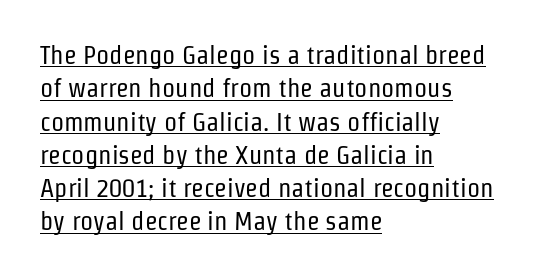
{"italic": "no", "bold": "no", "underline": "yes", "align": "left", "line_spacing": "normal", "line_spacing_ratio": 1.28, "letter_spacing": "normal", "letter_spacing_em": 0.0, "glyph_px": 26}
